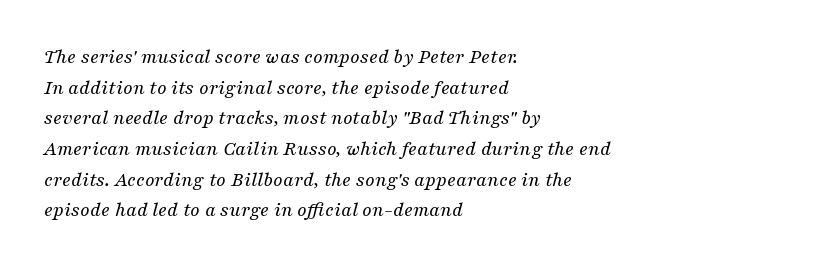
The image shows 21 px text type, italic (leaning right); set left-aligned, normal line spacing (1.46x), normal letter spacing, not underlined.
